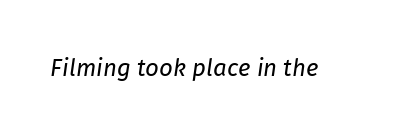
The specimen omits any rule beneath the text block's lines. Is the stroke heavy? The answer is a plain regular-or-lighter. Compared with typical body copy, the letter spacing here is the same. The letters are slanted; this is an italic face.
